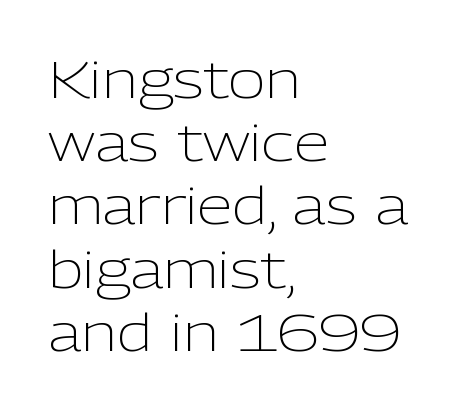
{"serif": "no", "italic": "no", "bold": "no", "weight": "light", "width": "normal", "stroke_contrast": "low", "x_height": "medium", "monospaced": "no", "underline": "no", "align": "left", "line_spacing_ratio": 1.24, "letter_spacing": "normal", "letter_spacing_em": 0.0, "glyph_px": 51}
